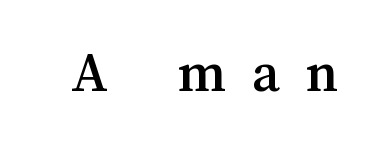
Q: Is the text italic (slanted)? A: No, it is upright.
Q: Is the text underlined? A: No.
Q: Is the spacing between letters normal or unusually wide? A: Unusually wide.
Q: Width (condensed, normal, or wide)? A: Normal.
Q: Stroke contrast? A: Medium.
Q: x-height? A: Medium.
Q: Monospaced? A: No.
